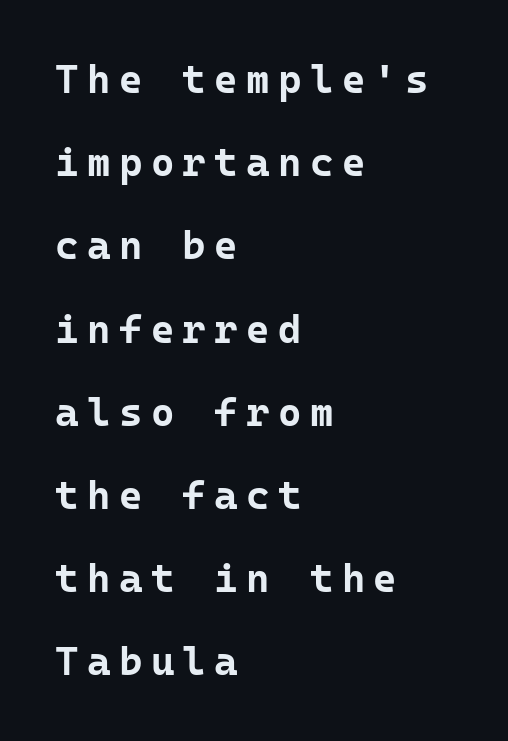
{"serif": "no", "italic": "no", "bold": "yes", "weight": "bold", "width": "normal", "stroke_contrast": "low", "x_height": "medium", "monospaced": "yes", "underline": "no", "align": "left", "line_spacing": "loose", "line_spacing_ratio": 2.08, "letter_spacing": "wide", "letter_spacing_em": 0.21, "glyph_px": 40}
